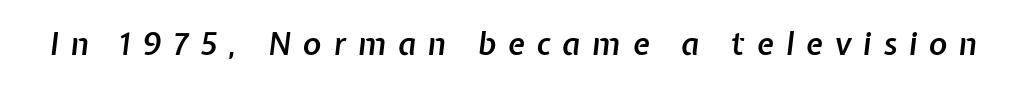
Q: Is the text bold? A: Semi-bold.
Q: Is the text italic (slanted)? A: Yes, it leans right by about 7 degrees.
Q: Is the text underlined? A: No.
Q: Is the spacing between letters normal or unusually wide? A: Unusually wide.
Q: Width (condensed, normal, or wide)? A: Normal.
Q: Stroke contrast? A: Low.
Q: x-height? A: Medium.
Q: Monospaced? A: No.
